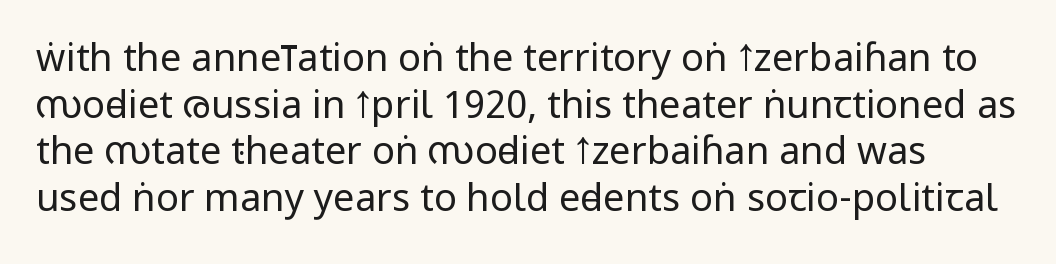
Q: Is the text bold? A: No.
Q: Is the text italic (slanted)? A: No, it is upright.
Q: Is the typeface a serif or a sans-serif typeface? A: Sans-serif.
Q: Is the text underlined? A: No.
Q: Is the spacing between letters normal or unusually wide? A: Normal.
Q: Width (condensed, normal, or wide)? A: Condensed.
Q: Stroke contrast? A: Low.
